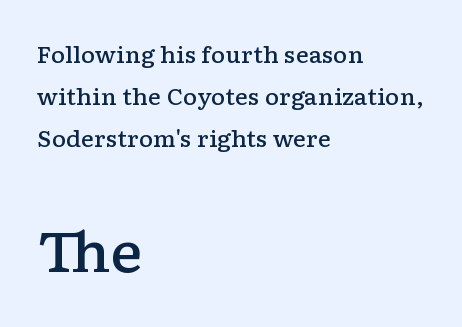
Horizontally, the lines are justified to the leading edge only. This sample uses plain, unmodified letter spacing. These lines stand farther apart than default settings would place them. The font is running at a semibold setting, under full bold. The type family on display is of the serif kind. Typesetter's note — lower block bumped up in size, upper block left smaller.
